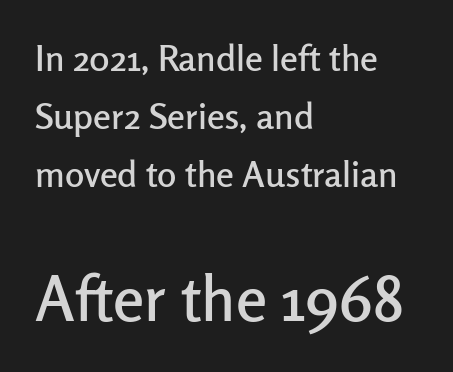
Q: Is the text italic (slanted)? A: No, it is upright.
Q: Is the typeface a serif or a sans-serif typeface? A: Sans-serif.
Q: Is the text underlined? A: No.
Q: How is the paragraph aligned? A: Left-aligned.
Q: Is the spacing between letters normal or unusually wide? A: Normal.
Q: Is the spacing between lines tight, normal or loose? A: Normal.
Q: Which block of text is set in a larger size, the first (top) or the second (bottom)? A: The second (bottom) one.
Q: Width (condensed, normal, or wide)? A: Normal.
Q: Stroke contrast? A: Low.
Q: x-height? A: Medium.
Q: Monospaced? A: No.
